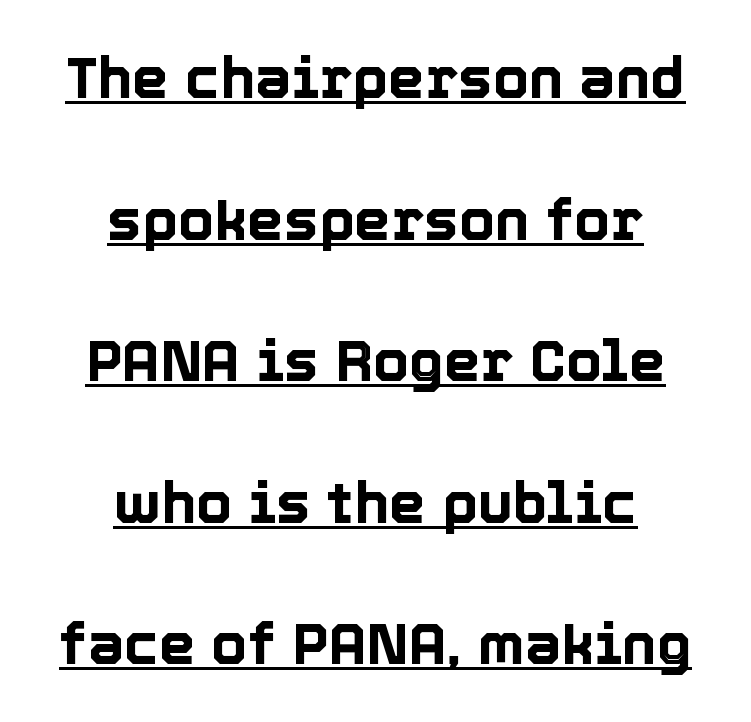
Designer's note — italics off, roman on. Casual observation: everything's sitting right in the middle. Students, observe: this is what heavily led, spacious text looks like. The rendered words wear a rule along their underside. Each letter keeps its own natural width here, so spacing adapts to shape. Tracking value appears to be zero — textbook default spacing.
